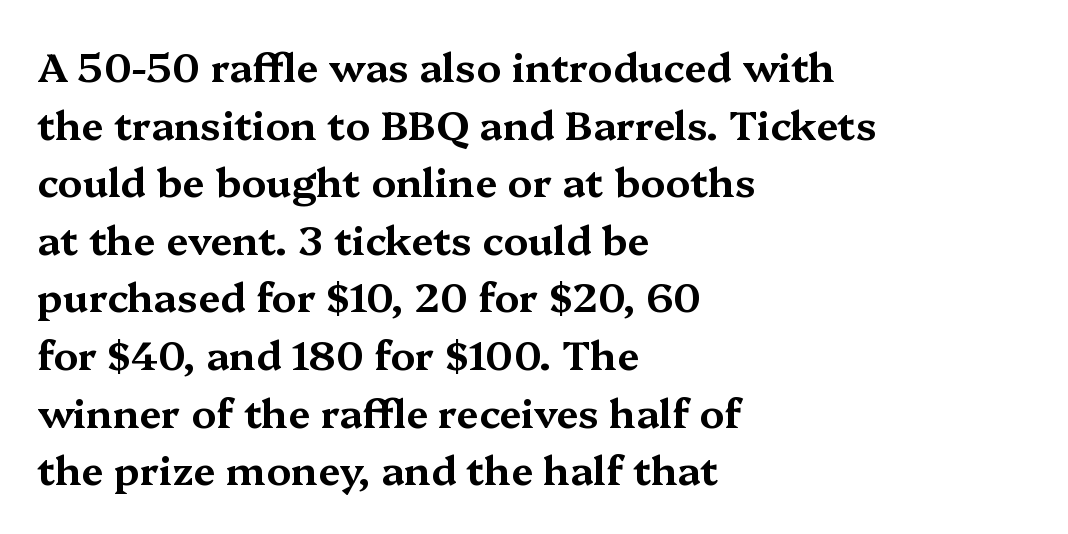
The image shows 40 px wide serif type, upright; set left-aligned, normal line spacing (1.44x), normal letter spacing, not underlined; medium stroke contrast and a medium x-height.
